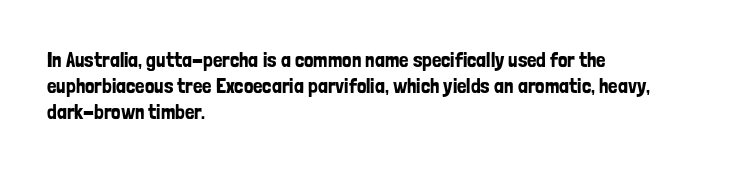
The typesetter chose a ragged-right arrangement here. The type sits square on the baseline with zero lean. There is no visible air inserted between adjacent glyphs. Has an underline been added? It has not.
